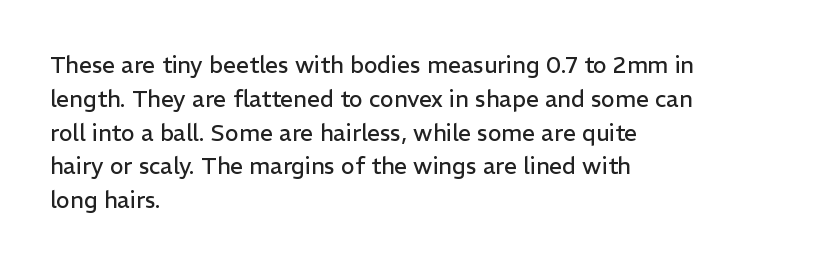
Q: Is the text bold? A: No.
Q: Is the text italic (slanted)? A: No, it is upright.
Q: Is the text underlined? A: No.
Q: How is the paragraph aligned? A: Left-aligned.
Q: Is the spacing between letters normal or unusually wide? A: Normal.
Q: Is the spacing between lines tight, normal or loose? A: Normal.
